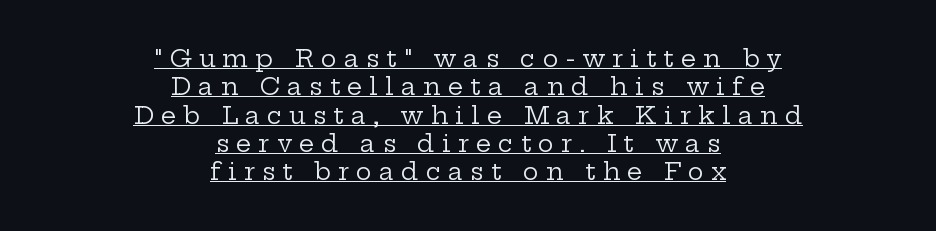
The image shows 24 px text type, upright; set centered, line spacing 1.18x, unusually wide letter spacing (+0.3 em), underlined.
